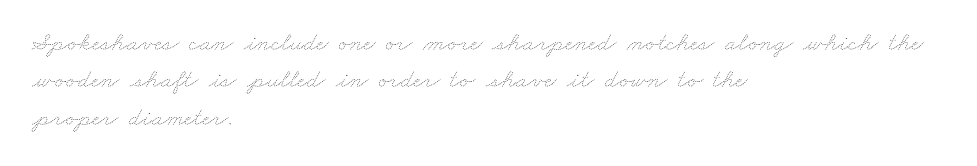
The image shows 26 px text type; set left-aligned, normal line spacing (1.44x), normal letter spacing, not underlined.
